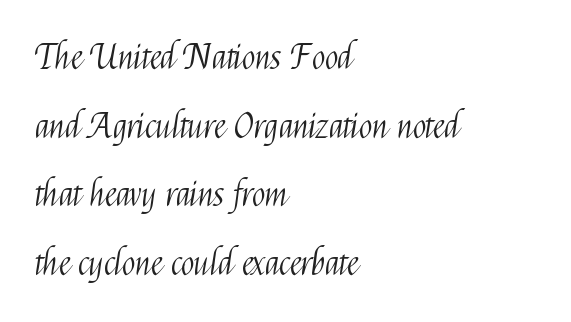
Q: Is the text bold? A: No.
Q: Is the text italic (slanted)? A: Yes.
Q: Is the typeface a serif or a sans-serif typeface? A: Sans-serif.
Q: Is the text underlined? A: No.
Q: How is the paragraph aligned? A: Left-aligned.
Q: Is the spacing between letters normal or unusually wide? A: Normal.
Q: Is the spacing between lines tight, normal or loose? A: Loose.
Q: Width (condensed, normal, or wide)? A: Condensed.
Q: Stroke contrast? A: Medium.
Q: x-height? A: Medium.
Q: Monospaced? A: No.
